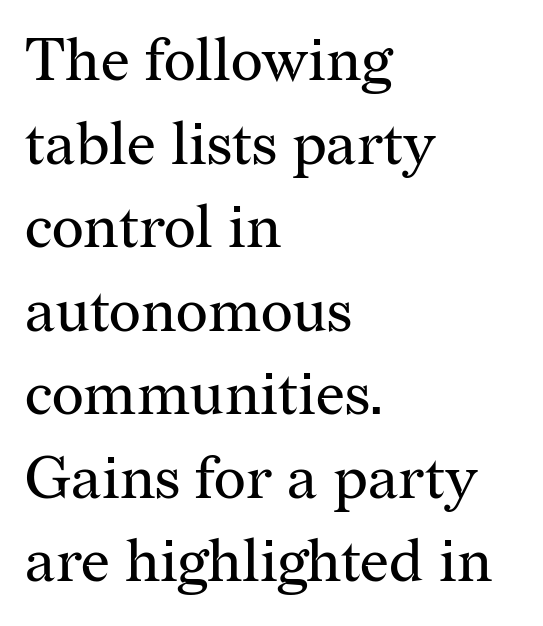
The image shows 61 px regular-weight serif type, upright; set left-aligned, normal line spacing (1.37x), normal letter spacing, not underlined; medium stroke contrast and a medium x-height.
